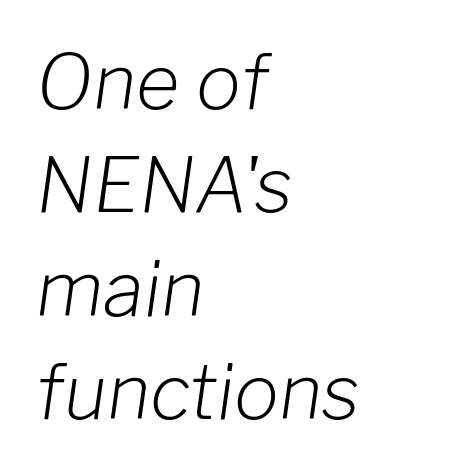
{"italic": "yes", "lean": "right", "slant_degrees": 8, "bold": "no", "weight": "light", "width": "normal", "stroke_contrast": "low", "x_height": "medium", "monospaced": "no", "underline": "no", "align": "left", "line_spacing": "normal", "line_spacing_ratio": 1.38, "letter_spacing": "normal", "letter_spacing_em": 0.0, "glyph_px": 75}
